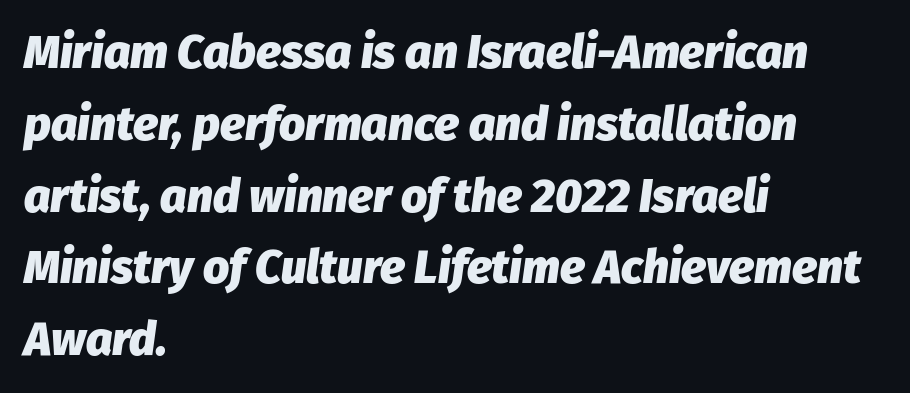
The image shows 46 px heavy type, italic (leaning right); set left-aligned, normal line spacing (1.56x), normal letter spacing, not underlined; low stroke contrast and a medium x-height.
